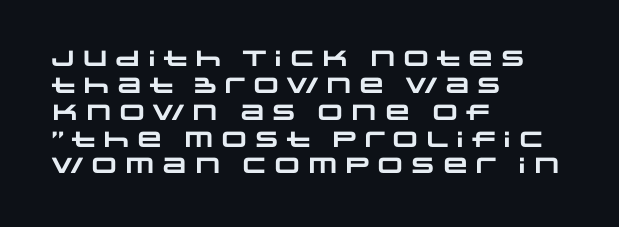
Q: Is the text bold? A: Yes.
Q: Is the text underlined? A: No.
Q: How is the paragraph aligned? A: Left-aligned.
Q: Is the spacing between letters normal or unusually wide? A: Normal.
